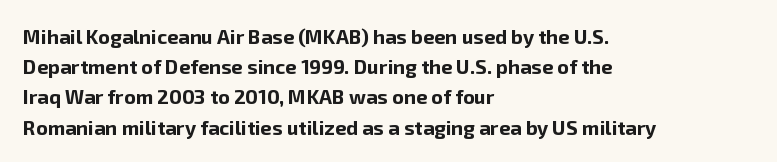
{"italic": "no", "bold": "yes", "underline": "no", "align": "left", "line_spacing": "normal", "line_spacing_ratio": 1.51, "letter_spacing": "normal", "letter_spacing_em": 0.0, "glyph_px": 20}
